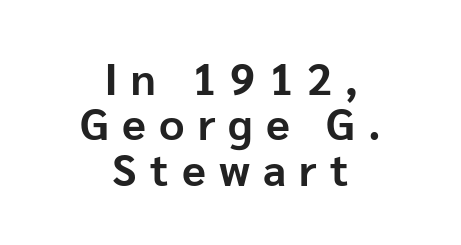
{"serif": "no", "italic": "no", "bold": "yes", "weight": "bold", "width": "normal", "stroke_contrast": "low", "x_height": "medium", "monospaced": "no", "underline": "no", "align": "center", "line_spacing": "tight", "line_spacing_ratio": 1.03, "letter_spacing": "wide", "letter_spacing_em": 0.3, "glyph_px": 44}
